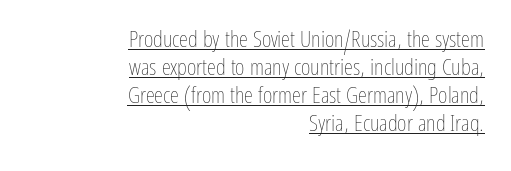
The image shows 23 px text type, upright; set right-aligned, line spacing 1.22x, normal letter spacing, underlined.
